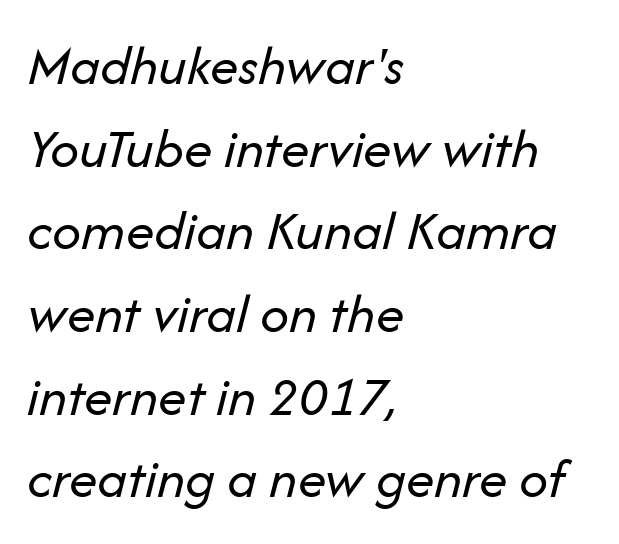
{"italic": "yes", "lean": "right", "slant_degrees": 14, "bold": "no", "weight": "regular", "width": "normal", "stroke_contrast": "low", "x_height": "medium", "monospaced": "no", "underline": "no", "align": "left", "line_spacing": "normal", "line_spacing_ratio": 1.45, "letter_spacing": "normal", "letter_spacing_em": 0.0, "glyph_px": 57}
